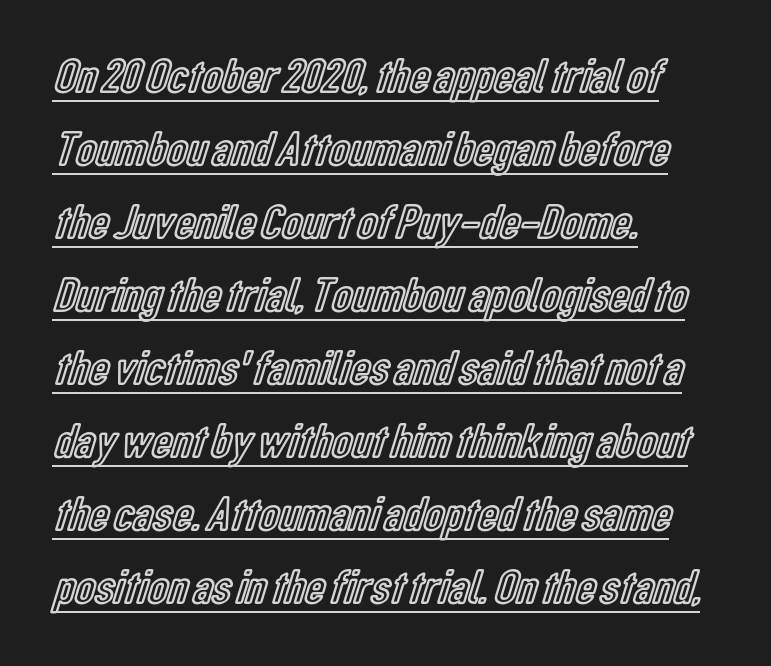
Students, observe: this is what conventionally led text looks like. The rendered words wear a rule along their underside. The rendering keeps characters at their native spacing.
